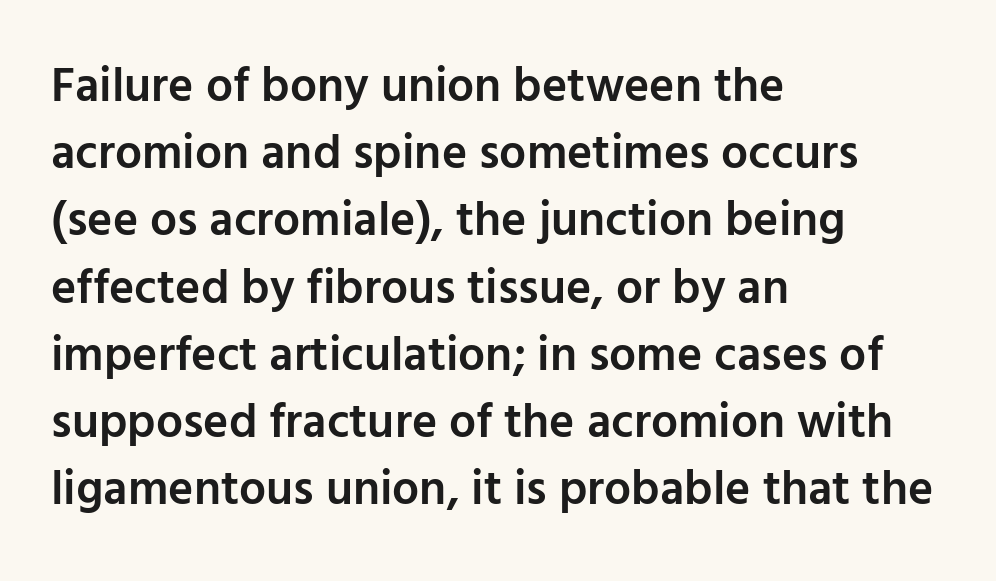
Q: Is the text bold? A: Semi-bold.
Q: Is the text italic (slanted)? A: No, it is upright.
Q: Is the typeface a serif or a sans-serif typeface? A: Sans-serif.
Q: Is the text underlined? A: No.
Q: How is the paragraph aligned? A: Left-aligned.
Q: Is the spacing between letters normal or unusually wide? A: Normal.
Q: Is the spacing between lines tight, normal or loose? A: Normal.
Q: Width (condensed, normal, or wide)? A: Normal.
Q: Stroke contrast? A: Low.
Q: x-height? A: Medium.
Q: Monospaced? A: No.
